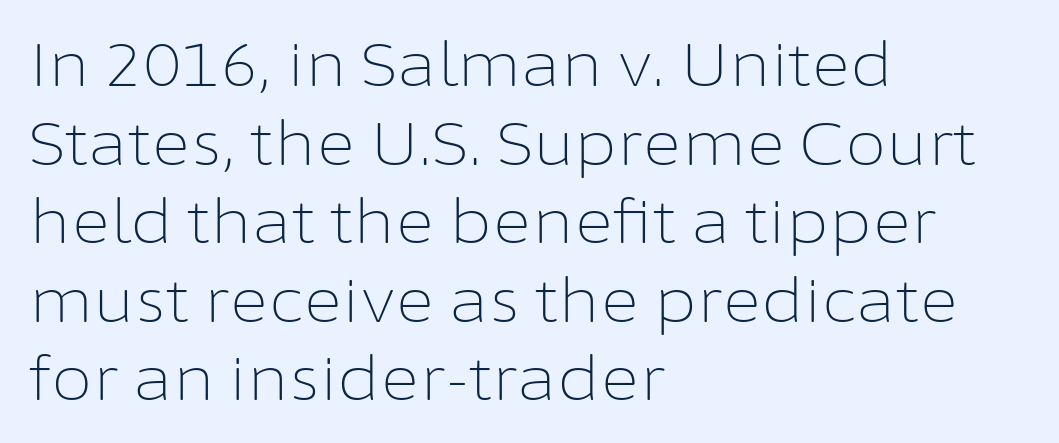
Q: Is the text bold? A: No.
Q: Is the text italic (slanted)? A: No, it is upright.
Q: Is the typeface a serif or a sans-serif typeface? A: Sans-serif.
Q: Is the text underlined? A: No.
Q: How is the paragraph aligned? A: Left-aligned.
Q: Is the spacing between letters normal or unusually wide? A: Normal.
Q: Is the spacing between lines tight, normal or loose? A: Normal.
Q: Width (condensed, normal, or wide)? A: Normal.
Q: Stroke contrast? A: Low.
Q: x-height? A: Medium.
Q: Monospaced? A: No.
